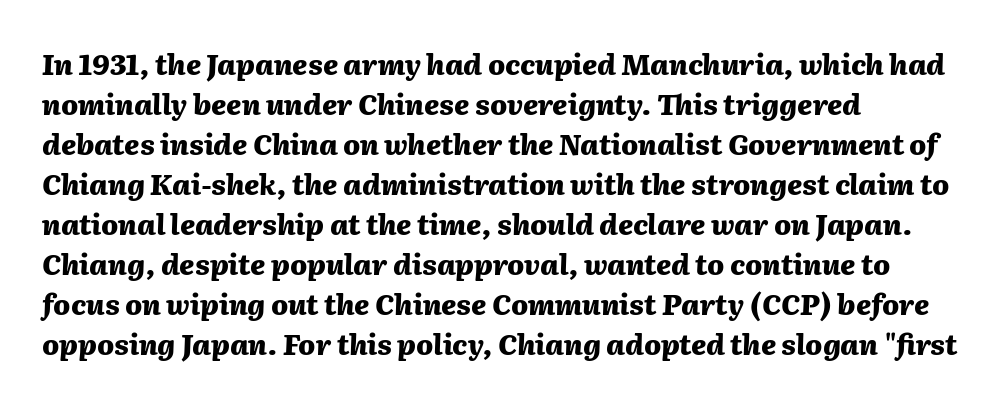
Thick stems and heavy bowls — unmistakably bold. Nobody touched the tracking dial on this one. The ragged edge is on the right, which tells us the setting is flush left. Character widths vary here, with narrow letters taking less room than wide ones. The space between consecutive lines is moderate. The passage shown leans; its letterforms are oblique.
